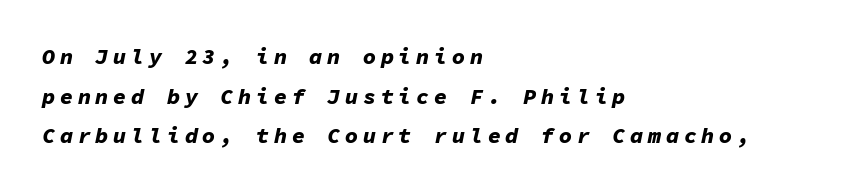
Each row of text sits above clean, open space. The rendering applies a slant to the glyphs. Where is the straight margin? On the left. Substantial extra tracking has been applied to these lines. Heavy, bold letterforms.
